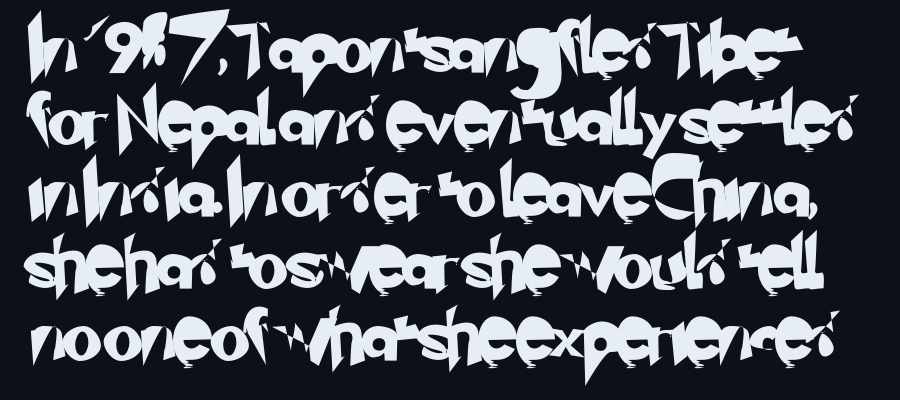
Inter-character spacing is left at the font's built-in metrics. The face used here is proportionally spaced, like ordinary book or web type. Each new line begins a customary step beneath the previous one. The font family rendered here belongs to the sans-serif group. Honestly, there is no underline to notice here at all.
